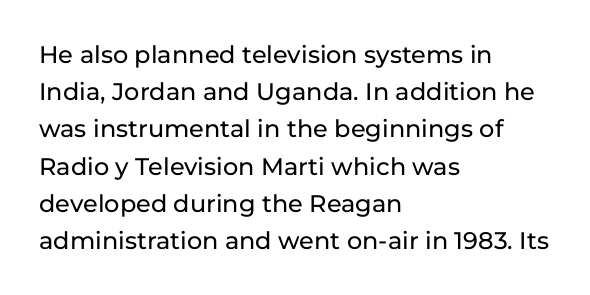
{"italic": "no", "underline": "no", "align": "left", "line_spacing": "normal", "line_spacing_ratio": 1.55, "letter_spacing": "normal", "letter_spacing_em": 0.0, "glyph_px": 24}
